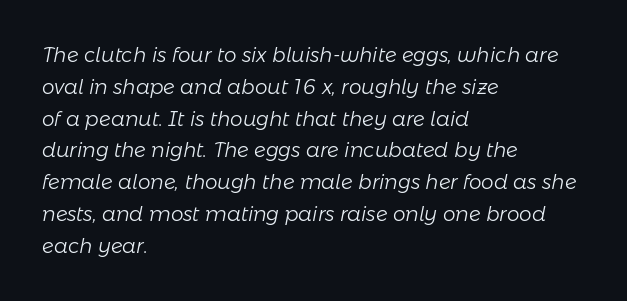
{"italic": "yes", "lean": "right", "slant_degrees": 11, "bold": "no", "underline": "no", "align": "left", "line_spacing": "normal", "line_spacing_ratio": 1.59, "letter_spacing": "normal", "letter_spacing_em": 0.0, "glyph_px": 20}
